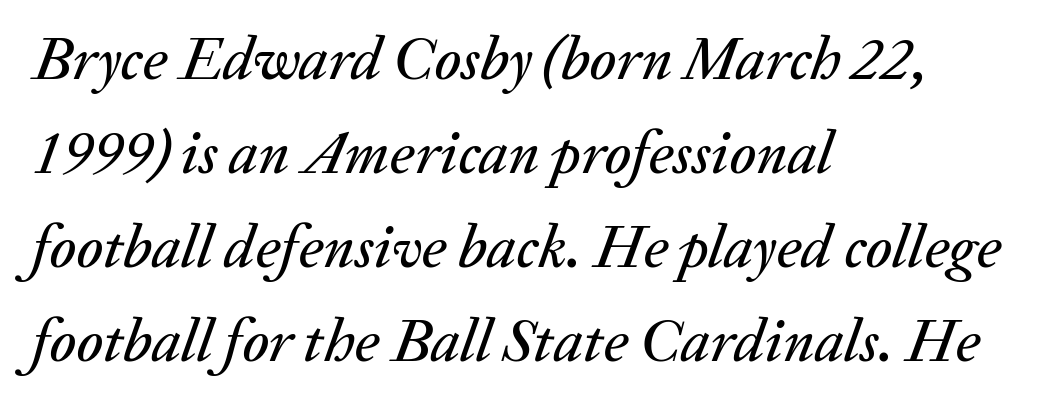
The image shows 61 px text type, italic (leaning right); set left-aligned, normal line spacing (1.54x), normal letter spacing, not underlined; medium stroke contrast and a medium x-height.
